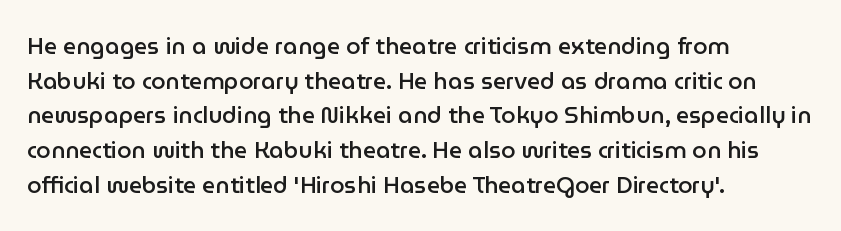
The image shows 23 px text type, upright; set left-aligned, normal line spacing (1.51x), normal letter spacing, not underlined.
